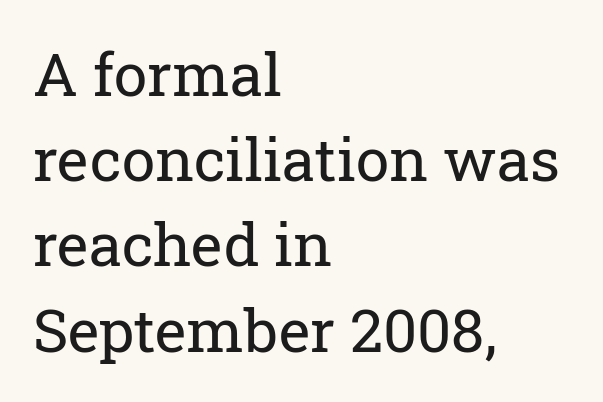
The image shows 60 px regular-weight serif type, upright; set left-aligned, normal line spacing (1.42x), normal letter spacing, not underlined; low stroke contrast and a medium x-height.
